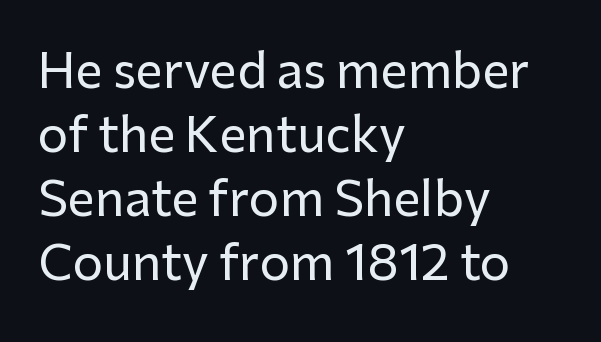
{"serif": "no", "italic": "no", "width": "normal", "stroke_contrast": "low", "x_height": "medium", "monospaced": "no", "underline": "no", "align": "left", "line_spacing": "normal", "line_spacing_ratio": 1.33, "letter_spacing": "normal", "letter_spacing_em": 0.0, "glyph_px": 48}
